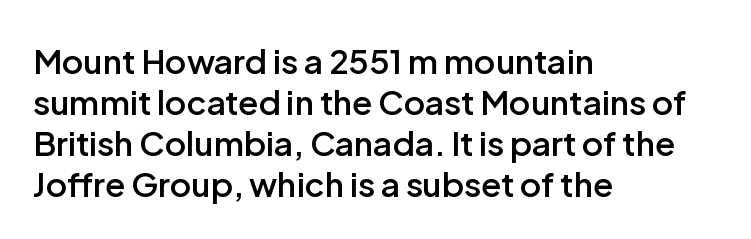
Does the type have serifs? No, each stem ends abruptly. Do the letters lean? They stand straight. The compositor pushed each line to the left boundary. Nothing unusual about the tracking: characters are spaced as the font intends. Spacing verdict: proportional, widths tailored to each character.
